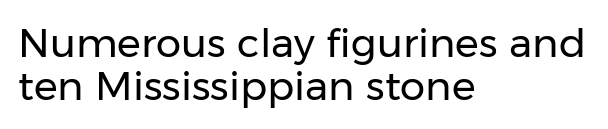
{"serif": "no", "italic": "no", "bold": "no", "weight": "regular", "width": "normal", "stroke_contrast": "low", "x_height": "medium", "monospaced": "no", "underline": "no", "align": "left", "line_spacing": "tight", "line_spacing_ratio": 1.07, "letter_spacing": "normal", "letter_spacing_em": 0.0, "glyph_px": 40}
